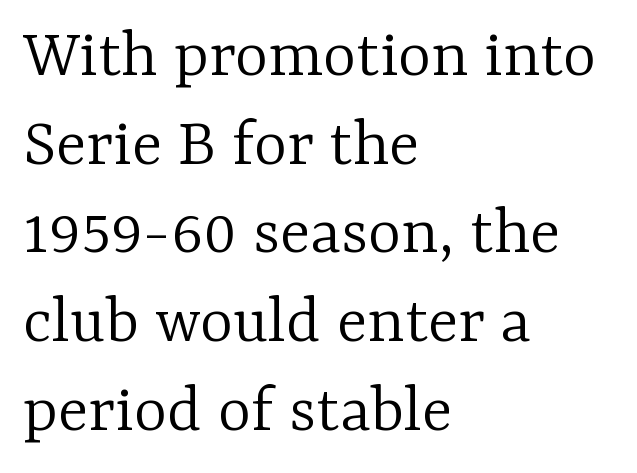
{"serif": "yes", "italic": "no", "bold": "no", "weight": "light", "width": "normal", "stroke_contrast": "low", "x_height": "medium", "monospaced": "no", "underline": "no", "align": "left", "line_spacing": "normal", "line_spacing_ratio": 1.25, "letter_spacing": "normal", "letter_spacing_em": 0.0, "glyph_px": 71}
